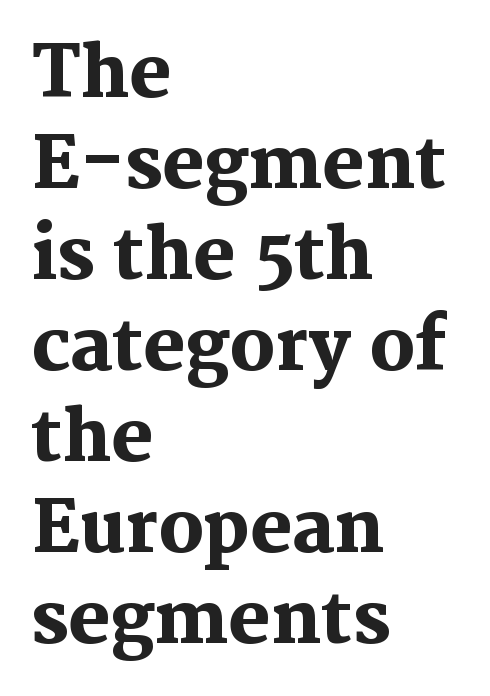
Q: Is the text bold? A: Yes.
Q: Is the text italic (slanted)? A: No, it is upright.
Q: Is the typeface a serif or a sans-serif typeface? A: Serif.
Q: Is the text underlined? A: No.
Q: How is the paragraph aligned? A: Left-aligned.
Q: Is the spacing between letters normal or unusually wide? A: Normal.
Q: Is the spacing between lines tight, normal or loose? A: Normal.
Q: Width (condensed, normal, or wide)? A: Normal.
Q: Stroke contrast? A: Medium.
Q: x-height? A: Medium.
Q: Monospaced? A: No.
